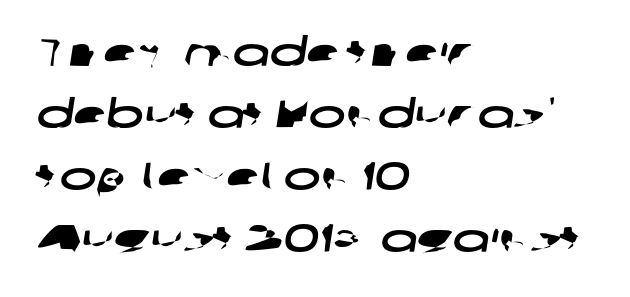
{"serif": "no", "width": "wide", "stroke_contrast": "low", "x_height": "medium", "monospaced": "no", "underline": "no", "align": "left", "line_spacing": "normal", "line_spacing_ratio": 1.59, "letter_spacing": "normal", "letter_spacing_em": 0.0, "glyph_px": 39}
